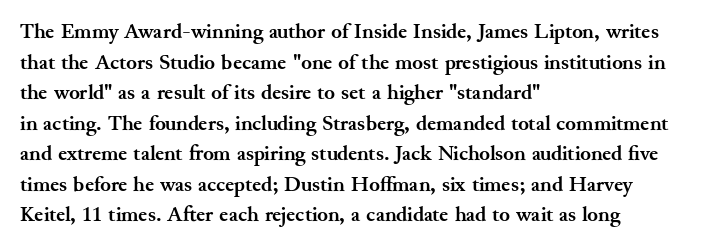
The image shows 22 px bold type, upright; set left-aligned, normal line spacing (1.39x), normal letter spacing, not underlined.
